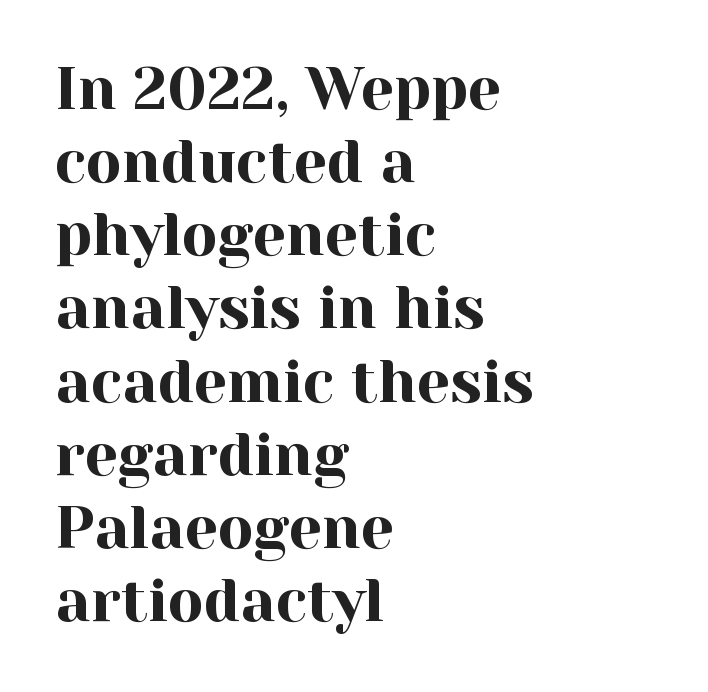
The rendering uses natural spacing where letterforms have individual widths. Style check: upright. One-word summary of the alignment: left. The rendering keeps characters at their native spacing.
